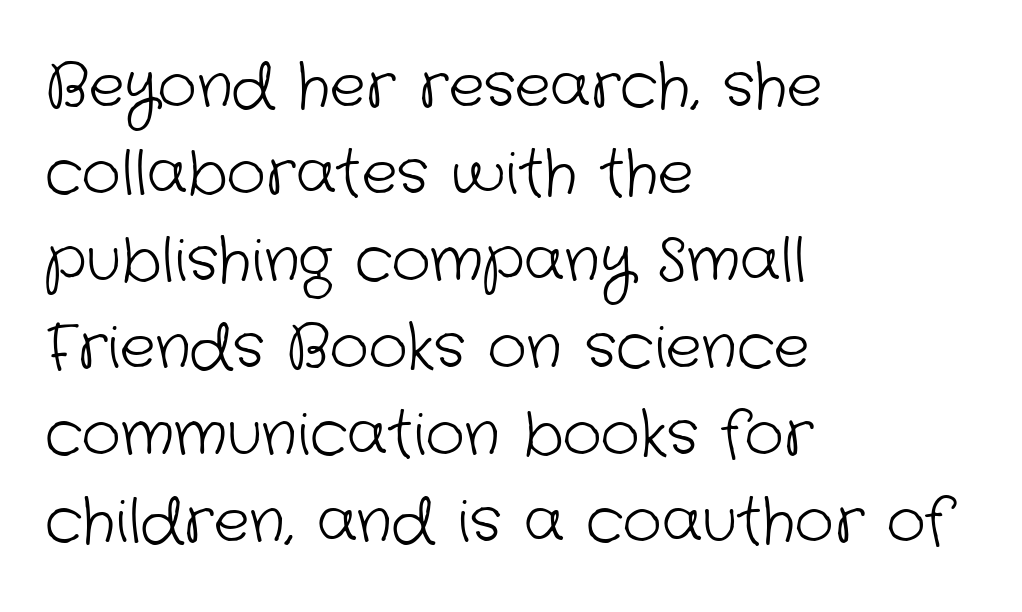
{"serif": "no", "bold": "no", "weight": "light", "width": "normal", "stroke_contrast": "low", "x_height": "medium", "monospaced": "no", "underline": "no", "align": "left", "line_spacing": "normal", "line_spacing_ratio": 1.45, "letter_spacing": "normal", "letter_spacing_em": 0.0, "glyph_px": 60}
